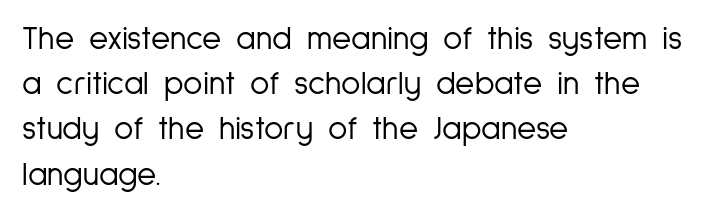
Q: Is the text bold? A: No.
Q: Is the text italic (slanted)? A: No, it is upright.
Q: Is the typeface a serif or a sans-serif typeface? A: Sans-serif.
Q: Is the text underlined? A: No.
Q: How is the paragraph aligned? A: Left-aligned.
Q: Is the spacing between letters normal or unusually wide? A: Normal.
Q: Is the spacing between lines tight, normal or loose? A: Normal.
Q: Width (condensed, normal, or wide)? A: Condensed.
Q: Stroke contrast? A: Low.
Q: x-height? A: Medium.
Q: Monospaced? A: No.
